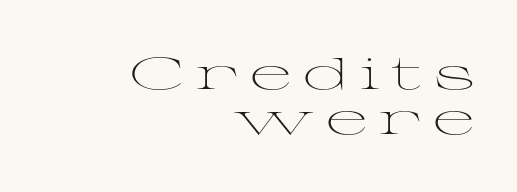
This sample uses expanded letter spacing, leaving extra air between glyphs. The letters stand upright; this is a roman face. Caption: face not bold, strokes unweighted. Check where the strokes stop: tiny serifs finish them off. Summary of vertical rhythm: compact, with narrow interline spacing. Proportional: the letters do not fall into vertical columns.
